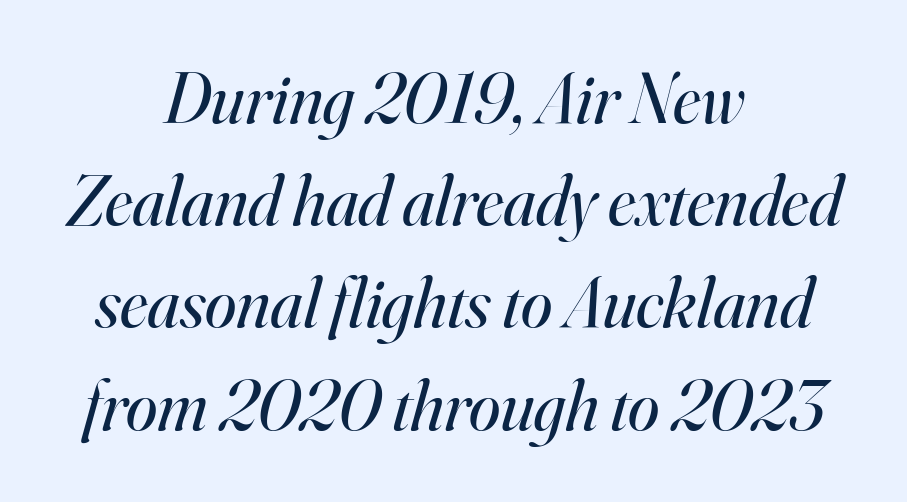
Would a proofreader flag this as italicized? Yes. Heaviness? Minimal to ordinary, like unemphasized prose. The letters carry serifs — small finishing strokes at the ends of their stems. Regarding leading, the lines here are spaced in the standard way. The compositor balanced each line on the midline. Think of a printed novel: that variable character pitch is what you see here.
